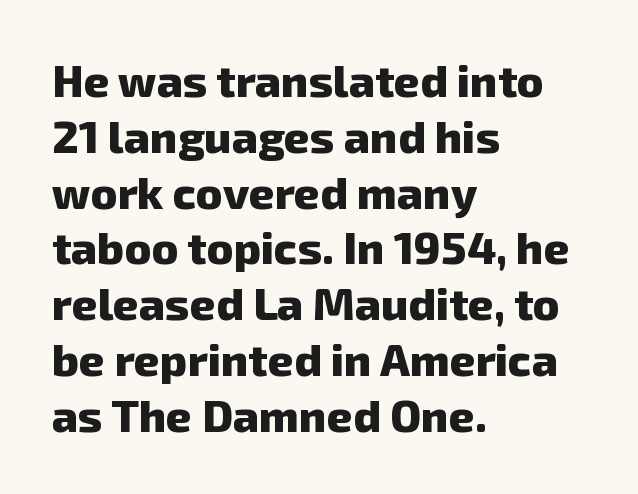
The image shows 45 px heavy sans-serif type; set left-aligned, line spacing 1.24x, normal letter spacing, not underlined; low stroke contrast and a medium x-height.
